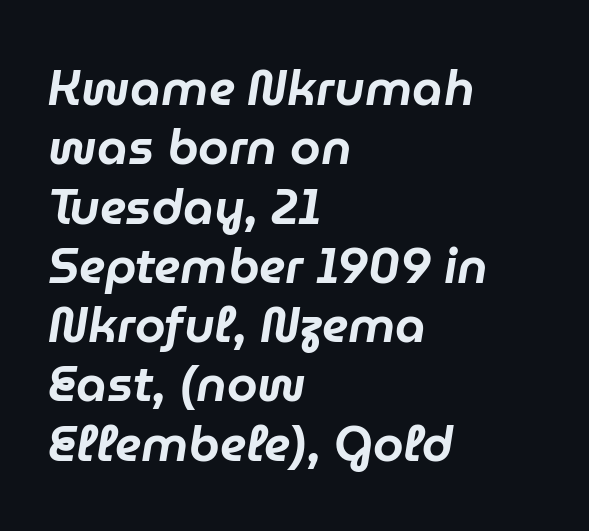
{"italic": "yes", "lean": "right", "slant_degrees": 9, "width": "normal", "stroke_contrast": "low", "x_height": "medium", "monospaced": "no", "underline": "no", "align": "left", "line_spacing_ratio": 1.21, "letter_spacing": "normal", "letter_spacing_em": 0.0, "glyph_px": 49}
